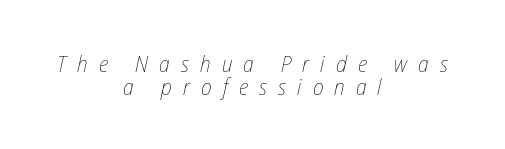
{"italic": "yes", "lean": "right", "slant_degrees": 12, "bold": "no", "underline": "no", "align": "center", "line_spacing": "tight", "line_spacing_ratio": 0.98, "letter_spacing": "wide", "letter_spacing_em": 0.48, "glyph_px": 23}
